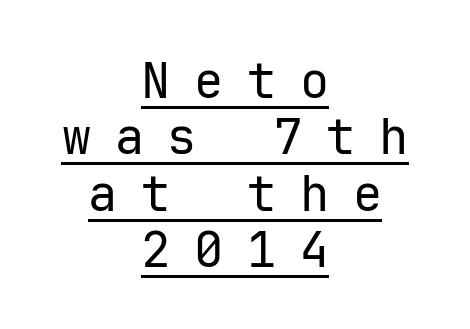
The image shows 49 px regular-weight sans-serif type, upright; set centered, tight line spacing (1.15x), unusually wide letter spacing (+0.48 em), underlined; low stroke contrast and a medium x-height.
